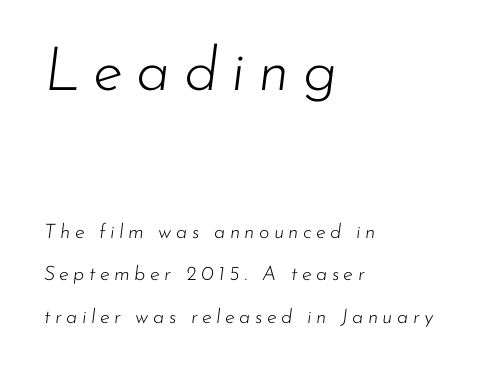
The image shows 61 px light type, italic (leaning right); set left-aligned, loose line spacing (2.13x), unusually wide letter spacing (+0.22 em), not underlined; the first (top) block is 3.05x larger; low stroke contrast and a small x-height.
